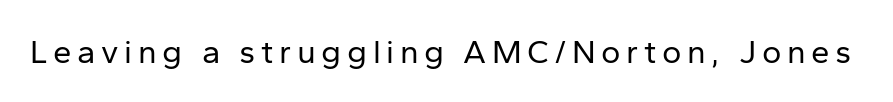
{"serif": "no", "italic": "no", "bold": "no", "weight": "regular", "width": "normal", "stroke_contrast": "low", "x_height": "medium", "monospaced": "no", "underline": "no", "glyph_px": 33}
